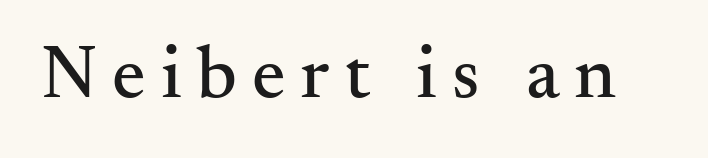
Q: Is the text italic (slanted)? A: No, it is upright.
Q: Is the typeface a serif or a sans-serif typeface? A: Serif.
Q: Is the text underlined? A: No.
Q: Is the spacing between letters normal or unusually wide? A: Unusually wide.
Q: Width (condensed, normal, or wide)? A: Normal.
Q: Stroke contrast? A: Medium.
Q: x-height? A: Small.
Q: Monospaced? A: No.
